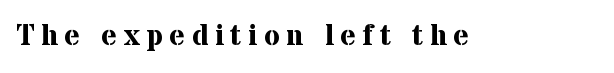
{"serif": "yes", "italic": "no", "bold": "yes", "weight": "bold", "width": "normal", "stroke_contrast": "medium", "x_height": "medium", "monospaced": "no", "underline": "no", "letter_spacing": "wide", "letter_spacing_em": 0.23, "glyph_px": 29}
